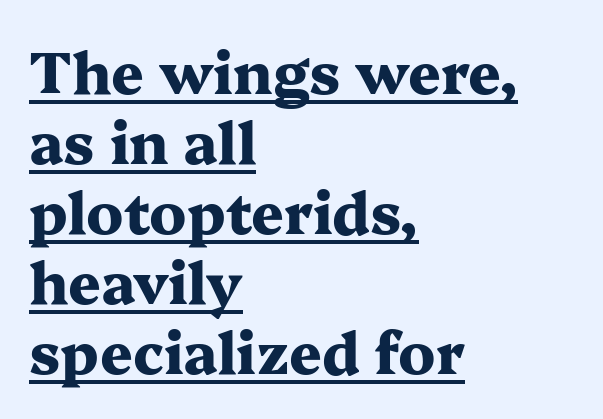
{"serif": "yes", "italic": "no", "bold": "yes", "weight": "heavy", "width": "wide", "stroke_contrast": "medium", "x_height": "medium", "monospaced": "no", "underline": "yes", "align": "left", "line_spacing_ratio": 1.23, "letter_spacing": "normal", "letter_spacing_em": 0.0, "glyph_px": 57}
